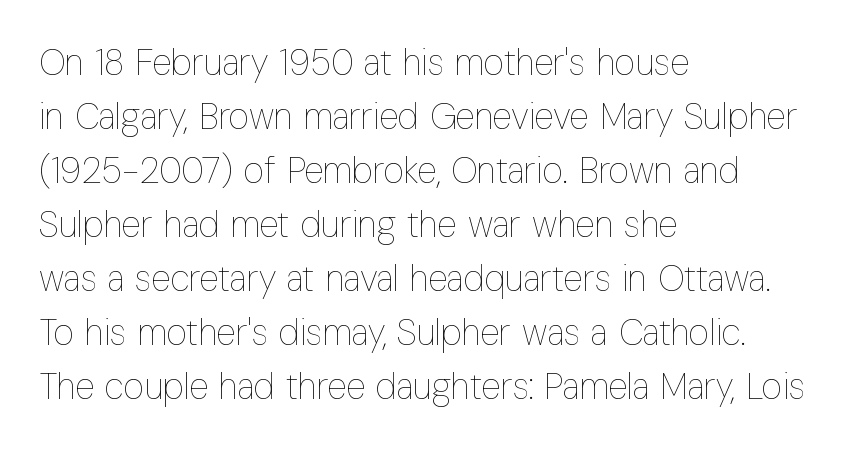
{"italic": "no", "bold": "no", "weight": "thin", "width": "condensed", "stroke_contrast": "low", "x_height": "medium", "monospaced": "no", "underline": "no", "align": "left", "line_spacing": "normal", "line_spacing_ratio": 1.5, "letter_spacing": "normal", "letter_spacing_em": 0.0, "glyph_px": 36}
